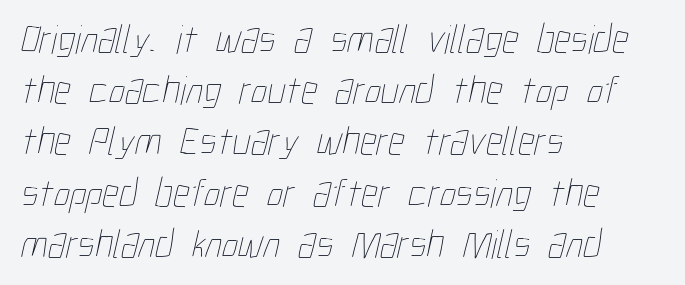
Casual observation: everything's shoved over to the left. The foot of each line stays bare and open. Stem width sits at or under what a default text font uses. Each new line begins a customary step beneath the previous one.
